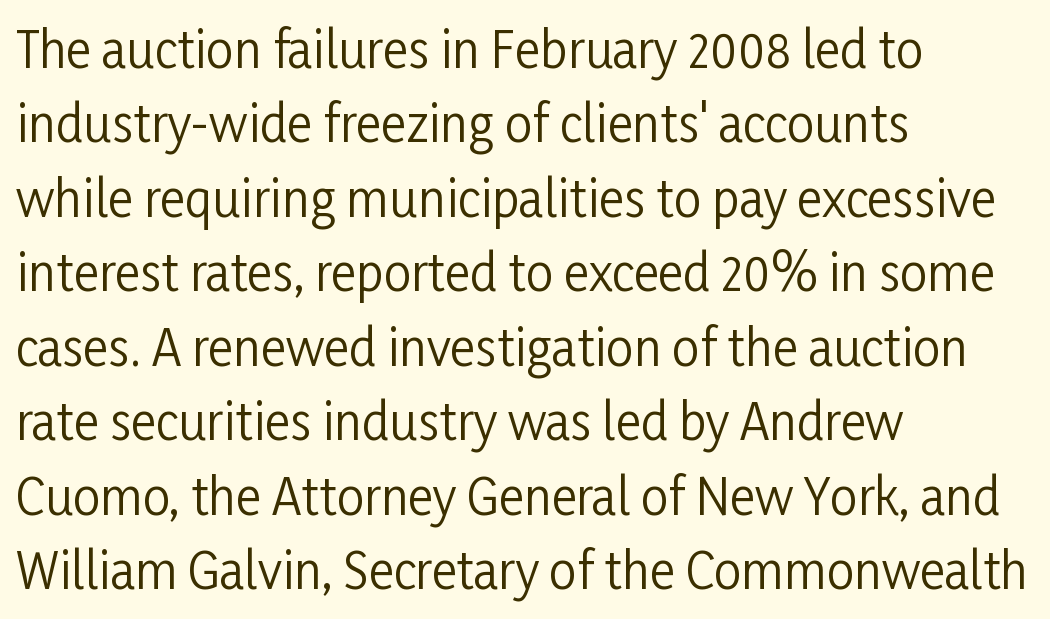
Q: Is the text bold? A: No.
Q: Is the text italic (slanted)? A: No, it is upright.
Q: Is the typeface a serif or a sans-serif typeface? A: Sans-serif.
Q: Is the text underlined? A: No.
Q: How is the paragraph aligned? A: Left-aligned.
Q: Is the spacing between letters normal or unusually wide? A: Normal.
Q: Is the spacing between lines tight, normal or loose? A: Normal.
Q: Width (condensed, normal, or wide)? A: Condensed.
Q: Stroke contrast? A: Low.
Q: x-height? A: Medium.
Q: Monospaced? A: No.
